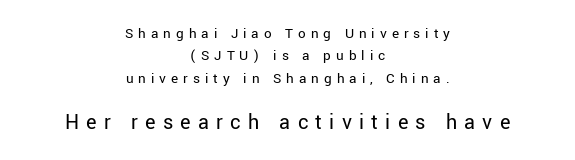
{"italic": "no", "bold": "no", "underline": "no", "align": "center", "line_spacing": "normal", "line_spacing_ratio": 1.49, "letter_spacing": "wide", "letter_spacing_em": 0.33, "larger_block": "second", "size_ratio": 1.47, "glyph_px": 22}
